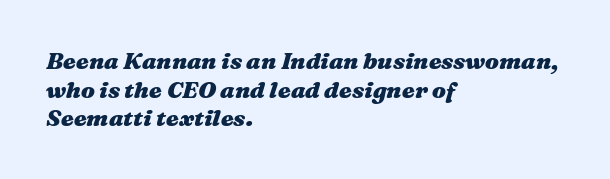
Layout note: lines flush left. Quick note: interline space is typical. Students, note that the glyphs here touch the page at normal intervals. The space beneath each line is pristine and unruled. The typography opts for an oblique posture over an upright one. What weight is shown? A full bold with thick strokes.
